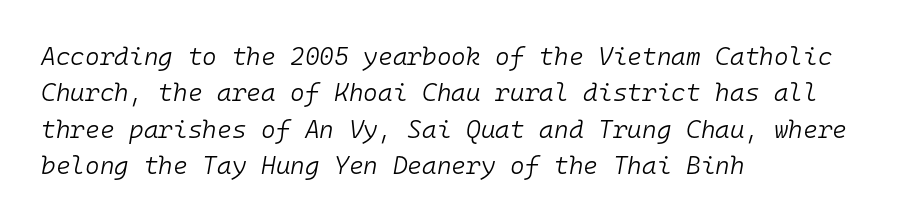
{"italic": "yes", "lean": "right", "slant_degrees": 10, "bold": "no", "underline": "no", "align": "left", "line_spacing": "normal", "line_spacing_ratio": 1.46, "letter_spacing": "normal", "letter_spacing_em": 0.0, "glyph_px": 25}
